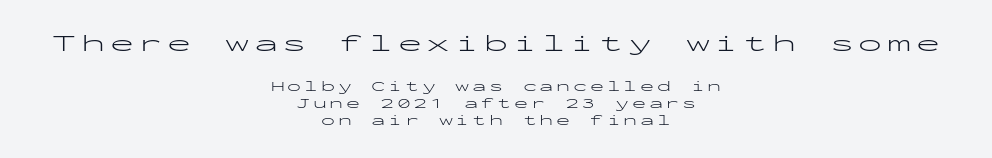
Between one letter and the next there's a generous, obvious gap. The specimen omits any rule beneath the text block's lines. When letters stand straight like this, we call the style roman or upright. One-word summary of the alignment: center.
